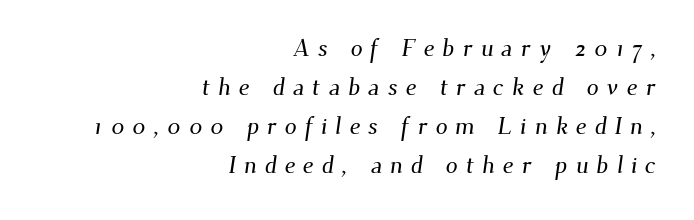
The image shows 24 px text type; set right-aligned, normal line spacing (1.62x), unusually wide letter spacing (+0.33 em), not underlined.
